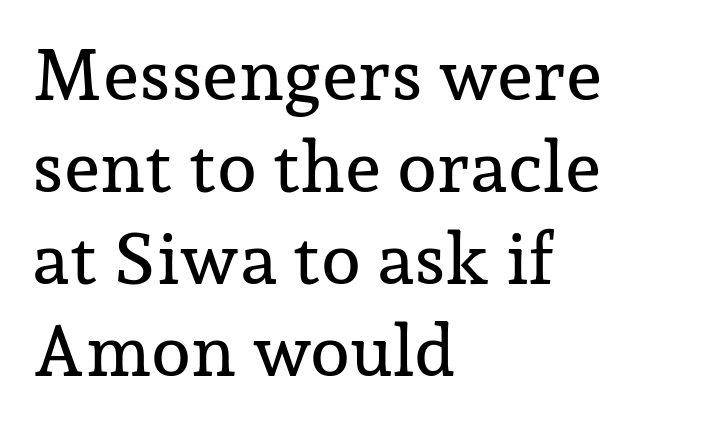
The image shows 72 px serif type, upright; set left-aligned, normal line spacing (1.28x), normal letter spacing, not underlined; low stroke contrast and a medium x-height.
